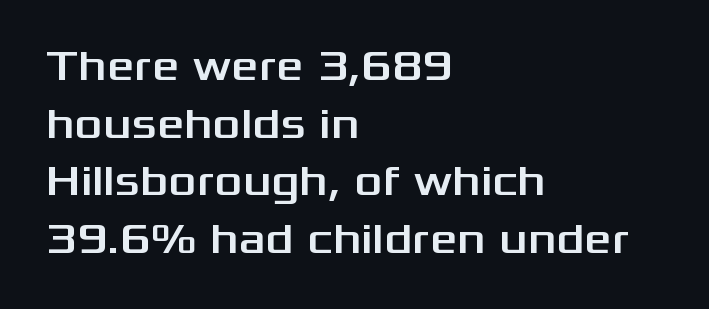
Q: Is the text italic (slanted)? A: No, it is upright.
Q: Is the typeface a serif or a sans-serif typeface? A: Sans-serif.
Q: Is the text underlined? A: No.
Q: How is the paragraph aligned? A: Left-aligned.
Q: Is the spacing between letters normal or unusually wide? A: Normal.
Q: Is the spacing between lines tight, normal or loose? A: Normal.
Q: Width (condensed, normal, or wide)? A: Wide.
Q: Stroke contrast? A: Medium.
Q: x-height? A: Medium.
Q: Monospaced? A: No.
